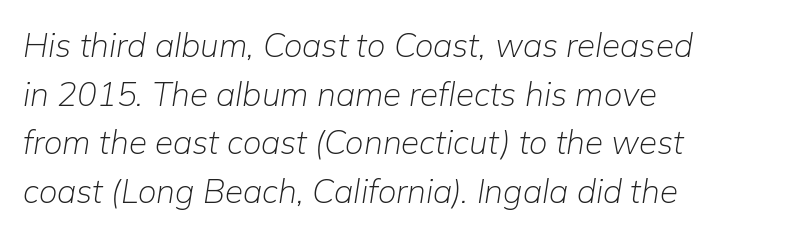
Q: Is the text bold? A: No.
Q: Is the text italic (slanted)? A: Yes, it leans right by about 9 degrees.
Q: Is the text underlined? A: No.
Q: How is the paragraph aligned? A: Left-aligned.
Q: Is the spacing between letters normal or unusually wide? A: Normal.
Q: Is the spacing between lines tight, normal or loose? A: Normal.
Q: Width (condensed, normal, or wide)? A: Normal.
Q: Stroke contrast? A: Low.
Q: x-height? A: Medium.
Q: Monospaced? A: No.
